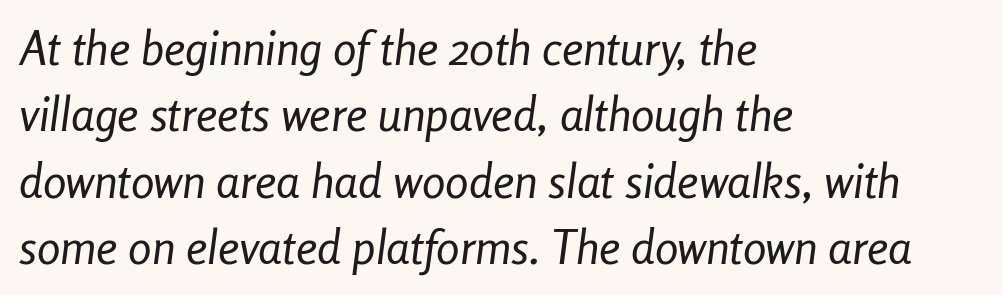
Q: Is the text bold? A: No.
Q: Is the text italic (slanted)? A: Yes, it leans right by about 8 degrees.
Q: Is the text underlined? A: No.
Q: How is the paragraph aligned? A: Left-aligned.
Q: Is the spacing between letters normal or unusually wide? A: Normal.
Q: Is the spacing between lines tight, normal or loose? A: Normal.
Q: Width (condensed, normal, or wide)? A: Condensed.
Q: Stroke contrast? A: Low.
Q: x-height? A: Medium.
Q: Monospaced? A: No.
